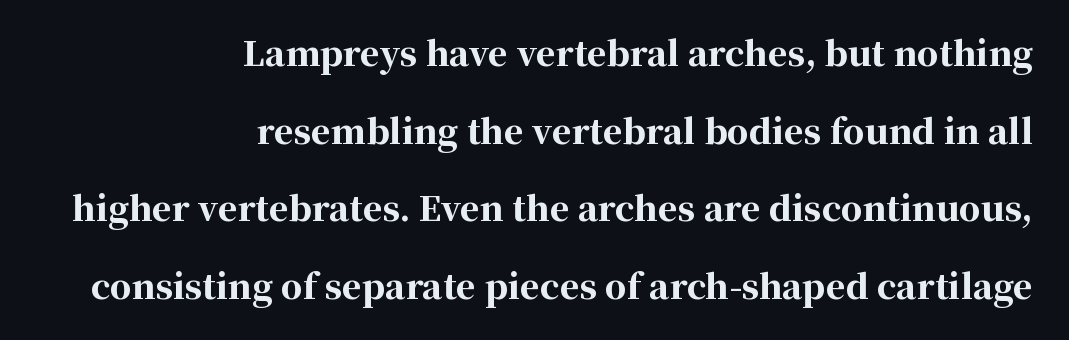
{"serif": "yes", "italic": "no", "bold": "yes", "weight": "bold", "width": "normal", "stroke_contrast": "high", "x_height": "medium", "monospaced": "no", "underline": "no", "align": "right", "line_spacing": "loose", "line_spacing_ratio": 2.28, "letter_spacing": "normal", "letter_spacing_em": 0.0, "glyph_px": 34}
